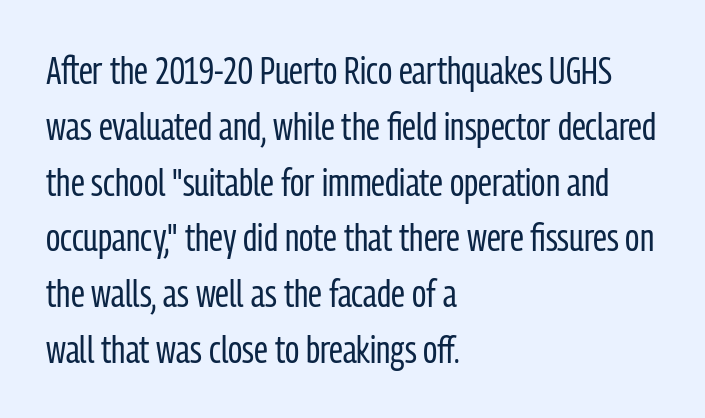
{"serif": "no", "italic": "no", "bold": "no", "weight": "regular", "width": "condensed", "stroke_contrast": "low", "x_height": "medium", "monospaced": "no", "underline": "no", "align": "left", "line_spacing": "normal", "line_spacing_ratio": 1.43, "letter_spacing": "normal", "letter_spacing_em": 0.0, "glyph_px": 39}
